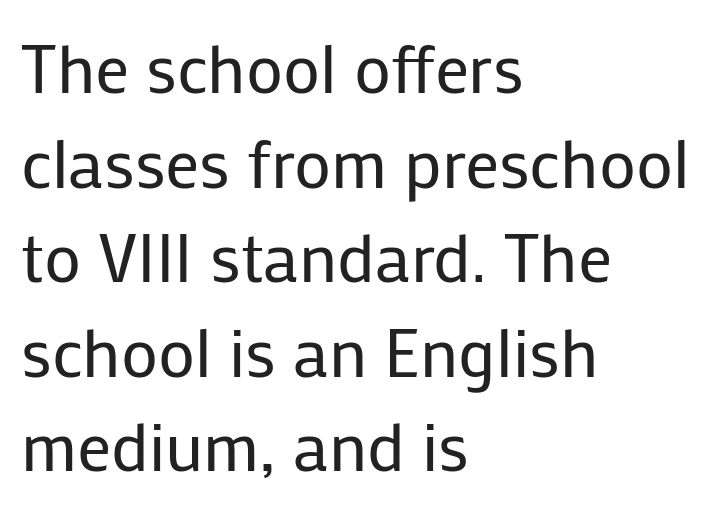
Rule under the text: the space is simply empty. A student would call this left alignment; a typographer would say flush left, rag right. Compared with typical paragraphs, the rows here are spaced about the same. Observe the ordinary spacing: letters are neighbours, not strangers.
